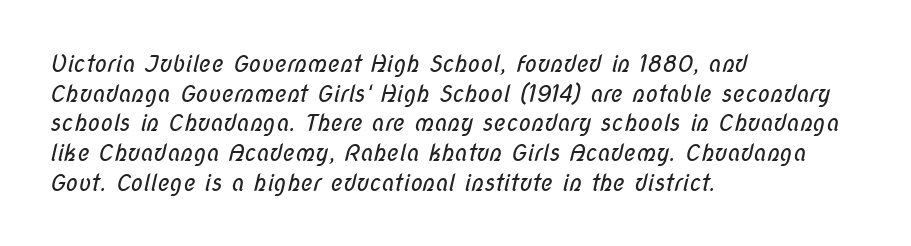
Letters have the restrained weight of plain body copy at most. Characters follow at the spacing the type designer built in. Regarding leading, the lines here are spaced in the standard way. Just letters on the line, the space beneath them empty.
